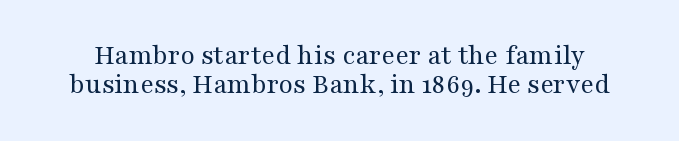
The image shows 29 px regular-weight, wide serif type, upright; set tight line spacing (1.0x), normal letter spacing, not underlined; medium stroke contrast and a medium x-height.
